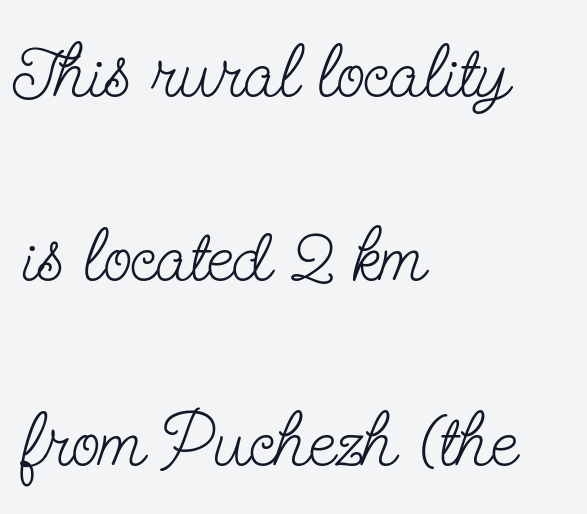
Is this a heavy cut? Hardly; it is regular or lighter. The space directly below the letters is spotless. Visually the block forms a straight wall on the left and a jagged coastline on the right. You could call the tracking neutral — neither tight nor loose. Reading down the column, the eye jumps a long way to each next line.
